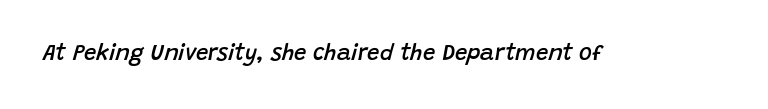
The image shows 22 px text type, italic (leaning right); set normal letter spacing, not underlined.
